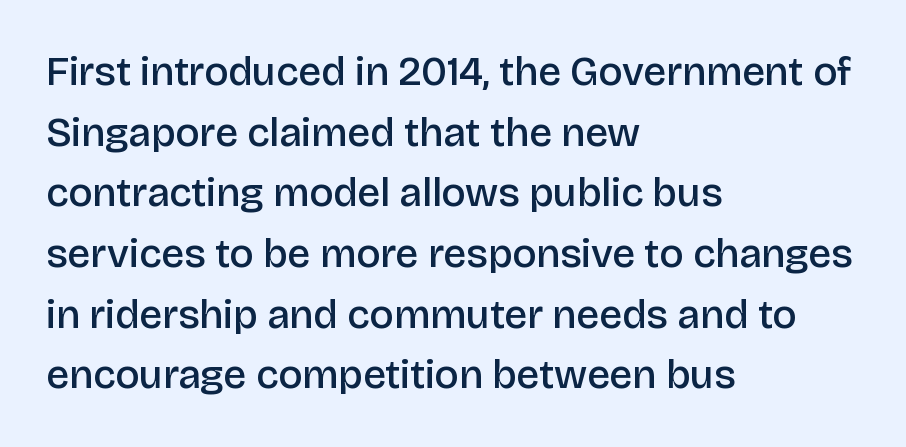
The image shows 41 px semibold sans-serif type, upright; set left-aligned, normal line spacing (1.48x), normal letter spacing, not underlined; low stroke contrast and a large x-height.
